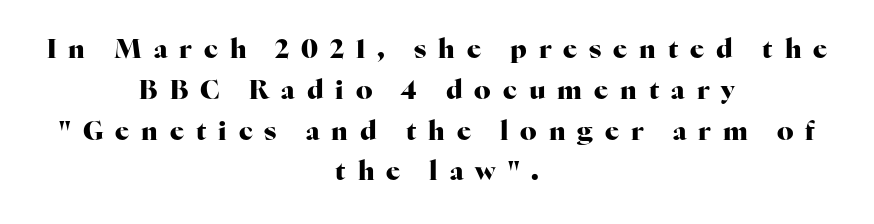
Regular leading. Compared with an ordinary text face, these strokes are far heavier — a full bold. Quick note: not italic, upright. The passage shown is not underscored anywhere. Observe the wide spacing: letters keep a clear distance from each other. A centered setting, common on invitations and titles, is used for this passage.
